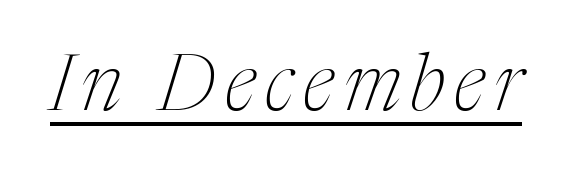
Q: Is the text bold? A: No.
Q: Is the text italic (slanted)? A: Yes, it leans right by about 17 degrees.
Q: Is the typeface a serif or a sans-serif typeface? A: Serif.
Q: Is the text underlined? A: Yes.
Q: Width (condensed, normal, or wide)? A: Condensed.
Q: Stroke contrast? A: Medium.
Q: x-height? A: Medium.
Q: Monospaced? A: No.
